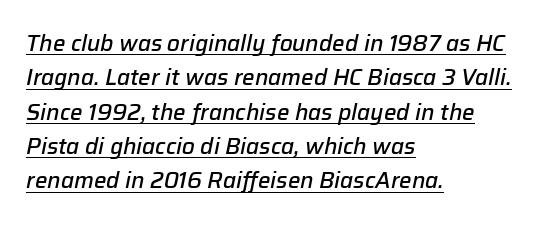
Underlining? Definitely there. Where is the straight margin? On the left. Yep, that's italic — everything's leaning. Emphasis by weight is partial: semibold. The vertical gap from one line to the next is medium. Letter spacing: default.
